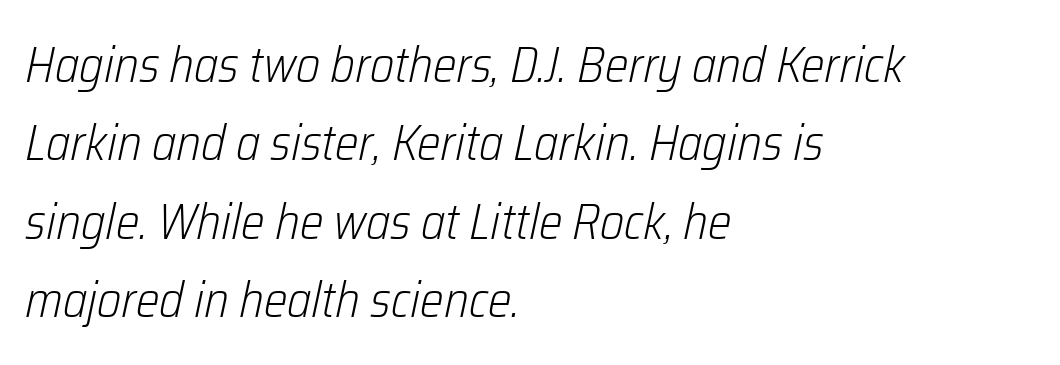
The image shows 50 px light, condensed type, italic (leaning right); set left-aligned, normal line spacing (1.57x), normal letter spacing, not underlined; low stroke contrast and a medium x-height.
